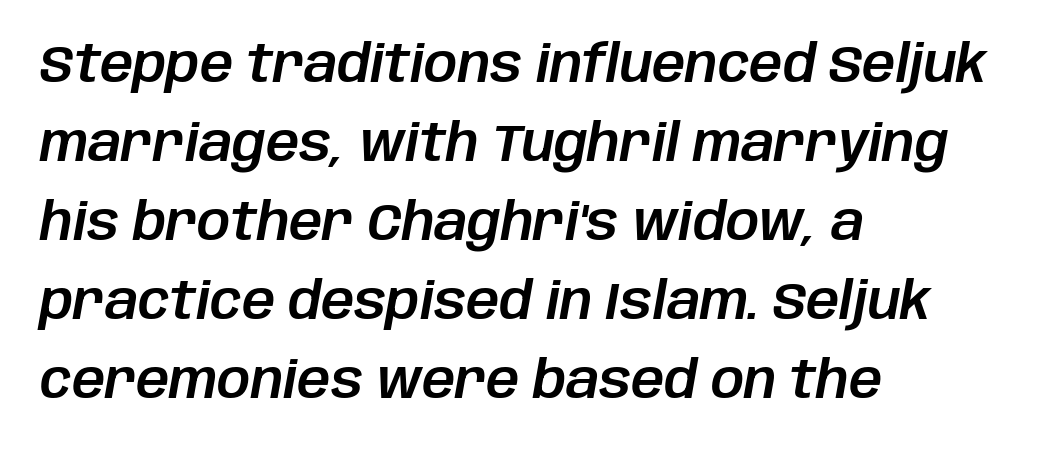
{"italic": "yes", "lean": "right", "slant_degrees": 10, "width": "normal", "stroke_contrast": "low", "x_height": "large", "monospaced": "no", "underline": "no", "align": "left", "line_spacing": "normal", "line_spacing_ratio": 1.52, "letter_spacing": "normal", "letter_spacing_em": 0.0, "glyph_px": 52}
